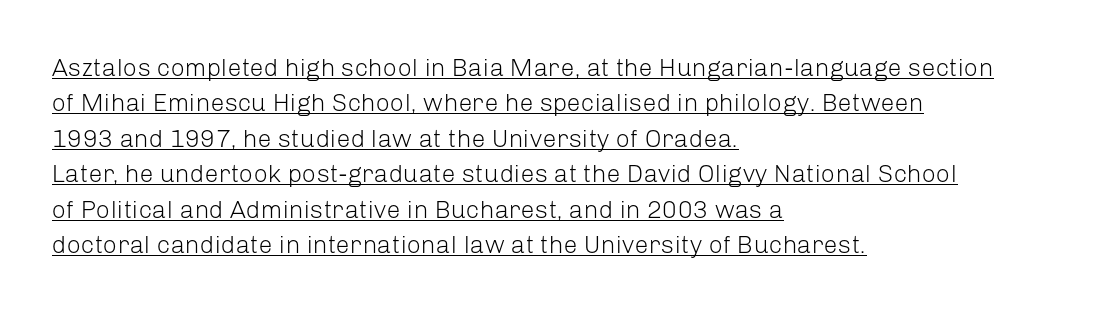
Q: Is the text bold? A: No.
Q: Is the text italic (slanted)? A: No, it is upright.
Q: Is the text underlined? A: Yes.
Q: How is the paragraph aligned? A: Left-aligned.
Q: Is the spacing between letters normal or unusually wide? A: Normal.
Q: Is the spacing between lines tight, normal or loose? A: Normal.
